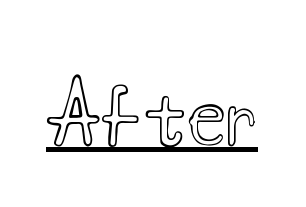
Q: Is the text italic (slanted)? A: No, it is upright.
Q: Is the text underlined? A: Yes.
Q: Is the spacing between letters normal or unusually wide? A: Normal.
Q: Width (condensed, normal, or wide)? A: Wide.
Q: x-height? A: Small.
Q: Monospaced? A: No.
